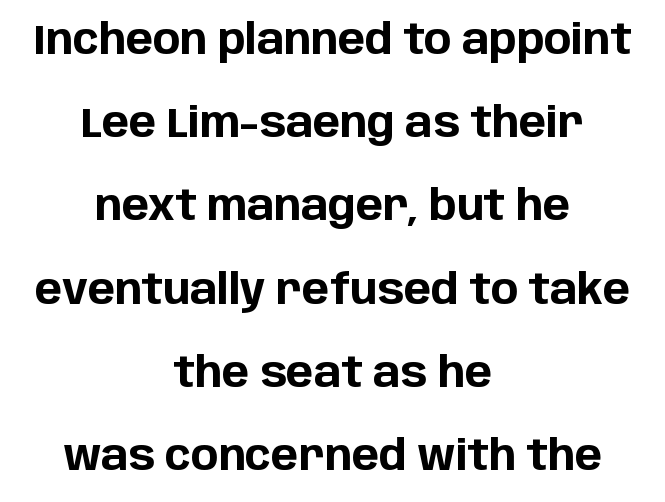
{"serif": "no", "italic": "no", "bold": "yes", "weight": "bold", "width": "normal", "stroke_contrast": "low", "x_height": "large", "monospaced": "no", "underline": "no", "align": "center", "line_spacing": "loose", "line_spacing_ratio": 2.03, "letter_spacing": "normal", "letter_spacing_em": 0.0, "glyph_px": 41}
